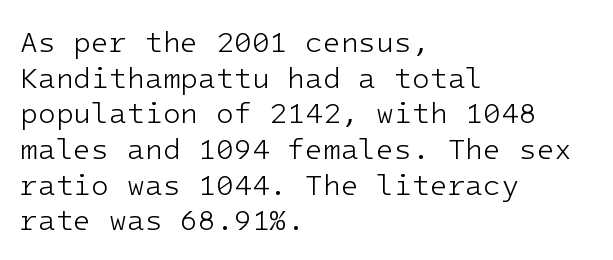
Q: Is the text bold? A: No.
Q: Is the text italic (slanted)? A: No, it is upright.
Q: Is the typeface a serif or a sans-serif typeface? A: Sans-serif.
Q: Is the text underlined? A: No.
Q: How is the paragraph aligned? A: Left-aligned.
Q: Is the spacing between letters normal or unusually wide? A: Normal.
Q: Width (condensed, normal, or wide)? A: Normal.
Q: Stroke contrast? A: Low.
Q: x-height? A: Medium.
Q: Monospaced? A: Yes.
